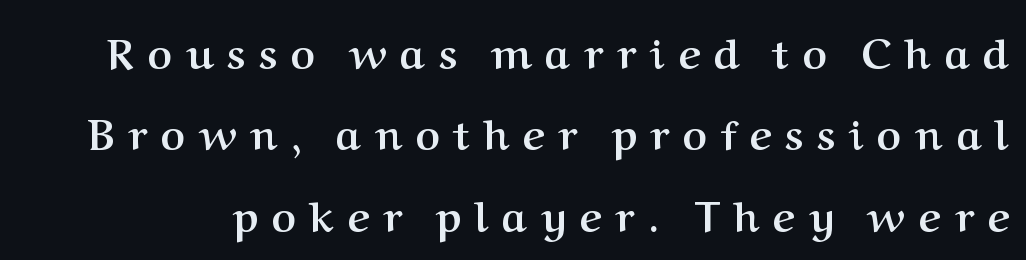
Q: Is the text bold? A: Yes.
Q: Is the text italic (slanted)? A: No, it is upright.
Q: Is the typeface a serif or a sans-serif typeface? A: Serif.
Q: Is the text underlined? A: No.
Q: Is the spacing between letters normal or unusually wide? A: Unusually wide.
Q: Is the spacing between lines tight, normal or loose? A: Loose.
Q: Width (condensed, normal, or wide)? A: Normal.
Q: Stroke contrast? A: Medium.
Q: x-height? A: Medium.
Q: Monospaced? A: No.
